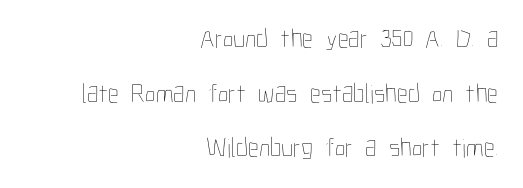
{"italic": "no", "bold": "no", "underline": "no", "align": "right", "line_spacing": "loose", "line_spacing_ratio": 2.02, "letter_spacing": "normal", "letter_spacing_em": 0.0, "glyph_px": 27}
